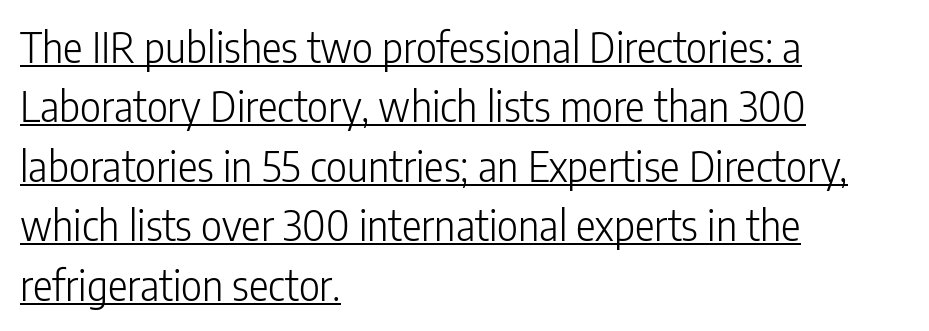
The image shows 41 px light, condensed sans-serif type, upright; set left-aligned, normal line spacing (1.45x), normal letter spacing, underlined; low stroke contrast and a medium x-height.
